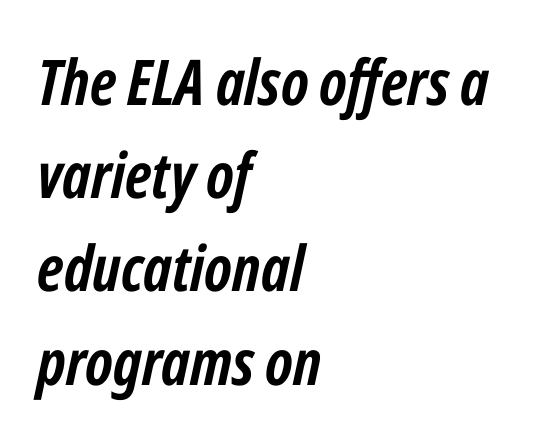
Summary of weight: heavy, a full bold. The passage shown is not underscored anywhere. You could not count columns in this text — the font is proportionally spaced. In terms of leading, this rendering sits right in the middle. Which margin do the lines hug? The left one — the right edge is uneven.
